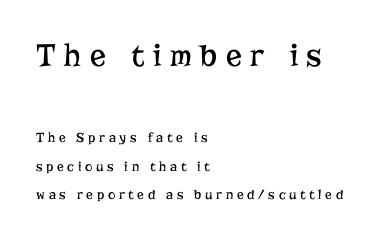
Q: Is the text bold? A: No.
Q: Is the text italic (slanted)? A: No, it is upright.
Q: Is the typeface a serif or a sans-serif typeface? A: Serif.
Q: Is the text underlined? A: No.
Q: How is the paragraph aligned? A: Left-aligned.
Q: Is the spacing between letters normal or unusually wide? A: Unusually wide.
Q: Is the spacing between lines tight, normal or loose? A: Loose.
Q: Which block of text is set in a larger size, the first (top) or the second (bottom)? A: The first (top) one.
Q: Width (condensed, normal, or wide)? A: Normal.
Q: Stroke contrast? A: Low.
Q: x-height? A: Medium.
Q: Monospaced? A: No.
